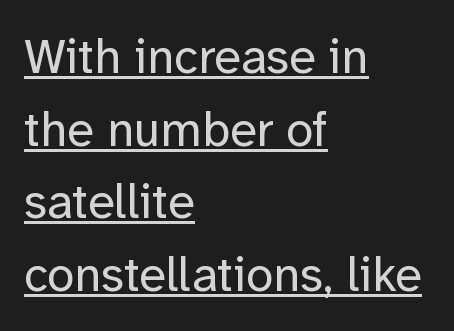
Think of a printed novel: that variable character pitch is what you see here. The type family on display is of the sans-serif kind. This sample carries an underscore along the baseline area. Compared with typical body copy, the letter spacing here is the same. A normal amount of white space separates one row of letters from the next.
